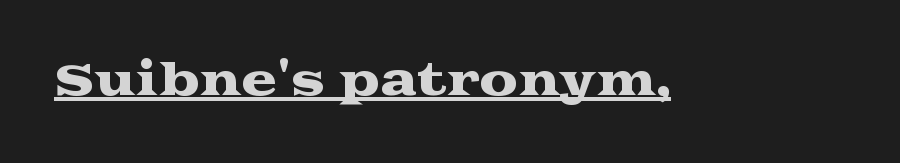
The image shows 43 px wide serif type, upright; set normal letter spacing, underlined; medium stroke contrast and a medium x-height.
